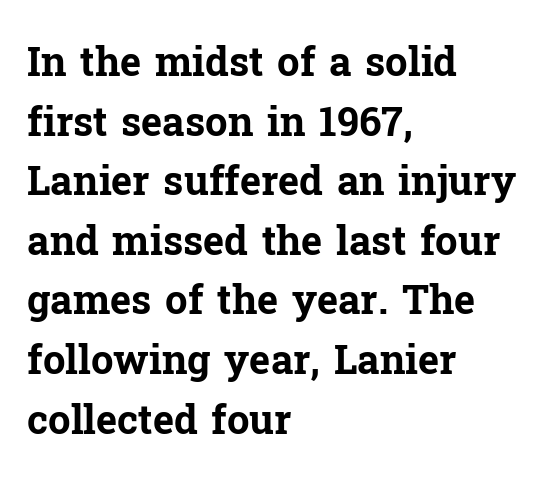
Q: Is the text bold? A: Yes.
Q: Is the text italic (slanted)? A: No, it is upright.
Q: Is the typeface a serif or a sans-serif typeface? A: Serif.
Q: Is the text underlined? A: No.
Q: How is the paragraph aligned? A: Left-aligned.
Q: Is the spacing between letters normal or unusually wide? A: Normal.
Q: Is the spacing between lines tight, normal or loose? A: Normal.
Q: Width (condensed, normal, or wide)? A: Normal.
Q: Stroke contrast? A: Low.
Q: x-height? A: Medium.
Q: Monospaced? A: No.
